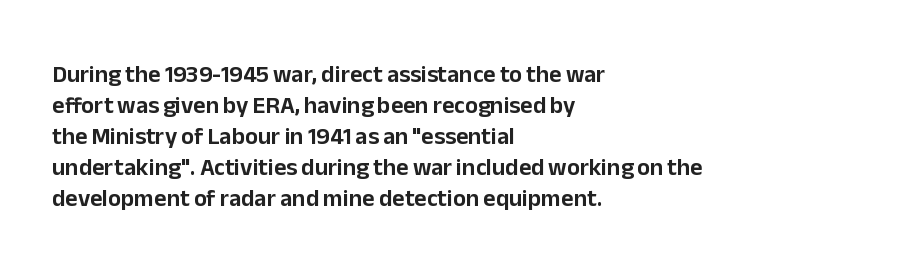
Q: Is the text italic (slanted)? A: No, it is upright.
Q: Is the text underlined? A: No.
Q: How is the paragraph aligned? A: Left-aligned.
Q: Is the spacing between letters normal or unusually wide? A: Normal.
Q: Is the spacing between lines tight, normal or loose? A: Normal.
